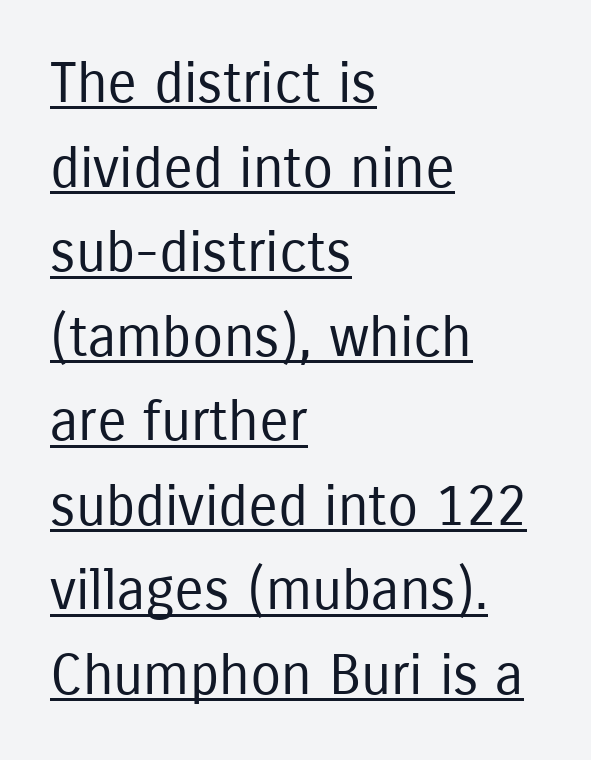
This sample is left-justified, so line endings fall wherever the words run out. Interline gaps are of average width in this sample. Students, observe the line beneath the letters — that is underlining. The font is comparable to plain body text, perhaps lighter. Character widths vary here, with narrow letters taking less room than wide ones.
